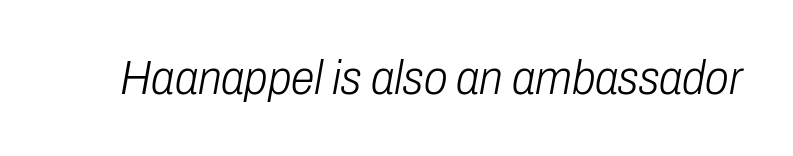
The zone under the glyphs is completely vacant. Each word holds together tightly as a unit, with standard inter-letter gaps. Think standard paragraph weight, or any step lighter than that. Note the varied advance widths — an 'i' is clearly narrower than an 'm'. The passage shown leans; its letterforms are oblique.
